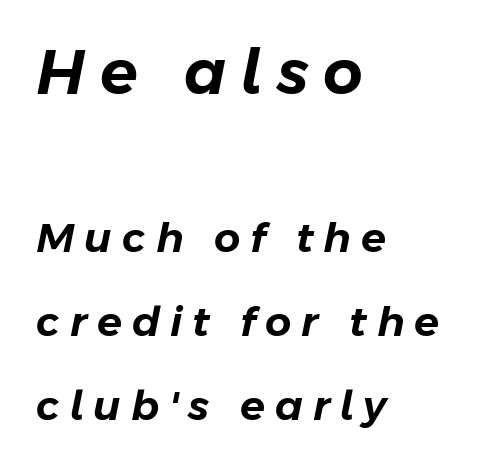
{"italic": "yes", "lean": "right", "slant_degrees": 11, "width": "normal", "stroke_contrast": "low", "x_height": "medium", "monospaced": "no", "underline": "no", "align": "left", "line_spacing": "loose", "line_spacing_ratio": 2.05, "letter_spacing": "wide", "letter_spacing_em": 0.24, "larger_block": "first", "size_ratio": 1.51, "glyph_px": 62}
